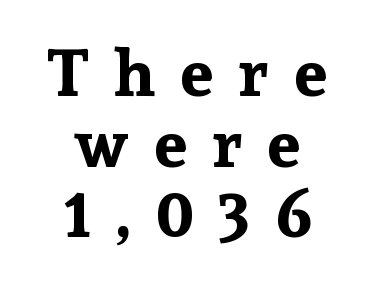
The image shows 66 px bold serif type, upright; set centered, tight line spacing (1.07x), unusually wide letter spacing (+0.38 em), not underlined; low stroke contrast and a medium x-height.
